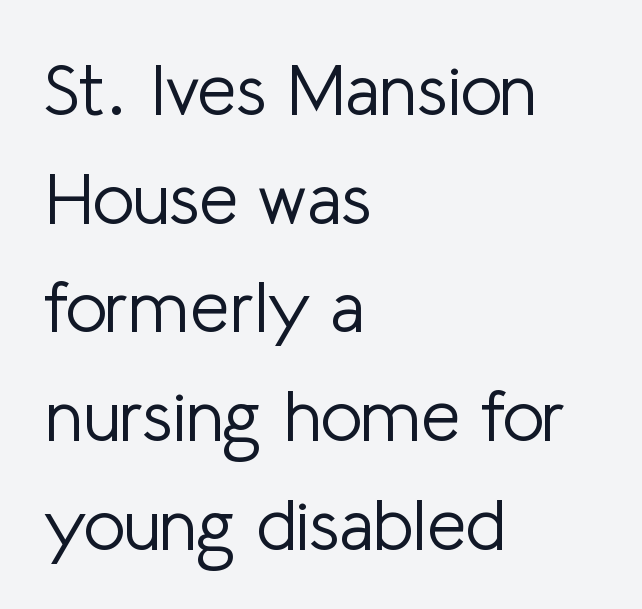
The image shows 71 px light sans-serif type, upright; set left-aligned, normal line spacing (1.53x), normal letter spacing, not underlined; low stroke contrast and a medium x-height.
